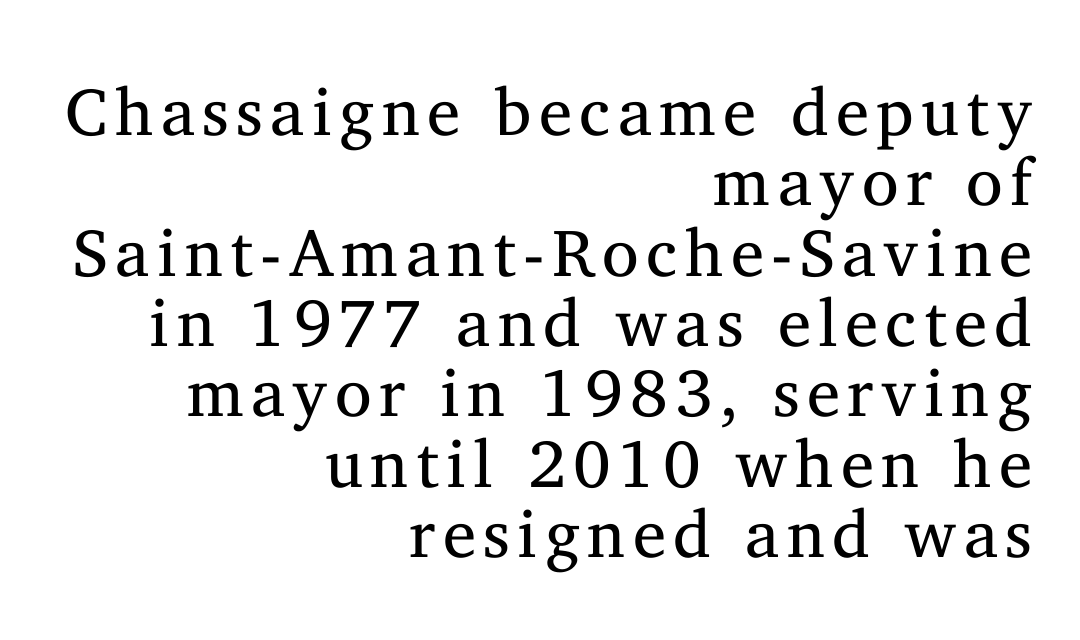
Think of a printed novel: that variable character pitch is what you see here. I'd call this a serif setting — the letters wear small feet. Teacher's note: observe the even right margin — that is flush-right alignment. The line-height multiplier appears low, near solid setting. Only glyphs here, with clear space below each row. It's the straight-up-and-down kind of type.
